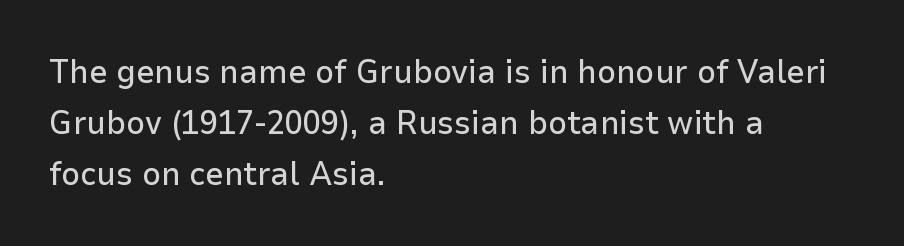
Any mark beneath the type? The region is blank. Leading: standard. The rendering uses natural spacing where letterforms have individual widths. Rendered with straight, roman letterforms. Type style note: lacks serifs.
